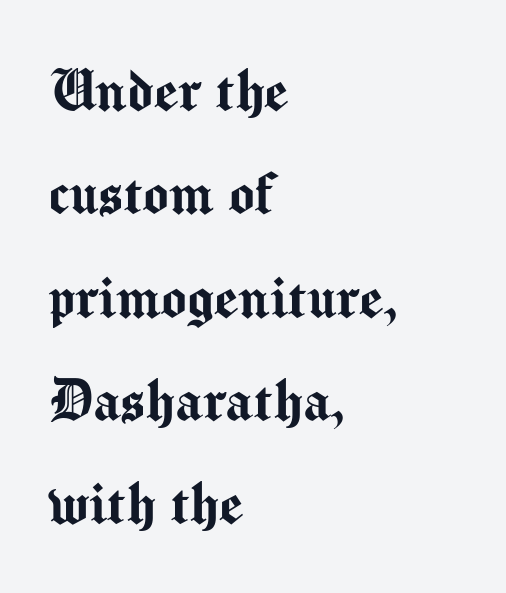
Q: Is the text italic (slanted)? A: No, it is upright.
Q: Is the typeface a serif or a sans-serif typeface? A: Sans-serif.
Q: Is the text underlined? A: No.
Q: How is the paragraph aligned? A: Left-aligned.
Q: Is the spacing between letters normal or unusually wide? A: Normal.
Q: Is the spacing between lines tight, normal or loose? A: Normal.
Q: Width (condensed, normal, or wide)? A: Normal.
Q: Stroke contrast? A: Medium.
Q: x-height? A: Medium.
Q: Monospaced? A: No.
